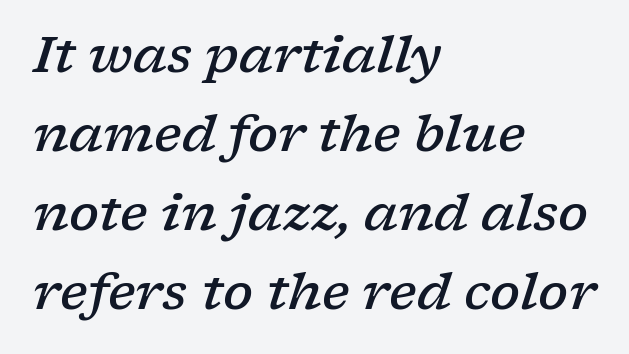
Q: Is the text bold? A: Semi-bold.
Q: Is the text italic (slanted)? A: Yes, it leans right by about 17 degrees.
Q: Is the typeface a serif or a sans-serif typeface? A: Serif.
Q: Is the text underlined? A: No.
Q: How is the paragraph aligned? A: Left-aligned.
Q: Is the spacing between letters normal or unusually wide? A: Normal.
Q: Is the spacing between lines tight, normal or loose? A: Normal.
Q: Width (condensed, normal, or wide)? A: Wide.
Q: Stroke contrast? A: Low.
Q: x-height? A: Medium.
Q: Monospaced? A: No.
